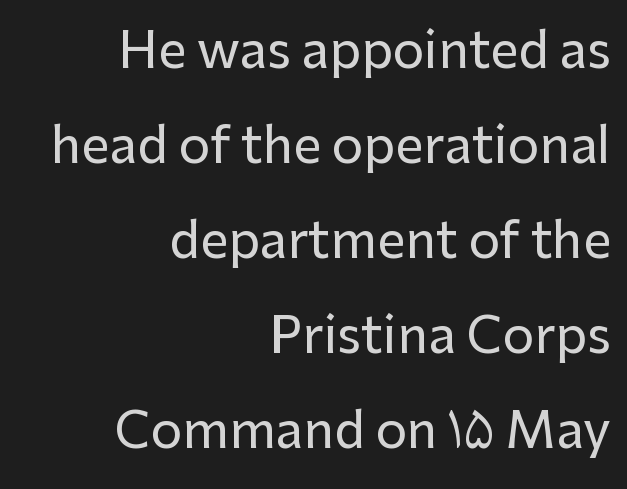
Q: Is the text italic (slanted)? A: No, it is upright.
Q: Is the typeface a serif or a sans-serif typeface? A: Sans-serif.
Q: Is the text underlined? A: No.
Q: How is the paragraph aligned? A: Right-aligned.
Q: Is the spacing between letters normal or unusually wide? A: Normal.
Q: Is the spacing between lines tight, normal or loose? A: Loose.
Q: Width (condensed, normal, or wide)? A: Normal.
Q: Stroke contrast? A: Low.
Q: x-height? A: Medium.
Q: Monospaced? A: No.
